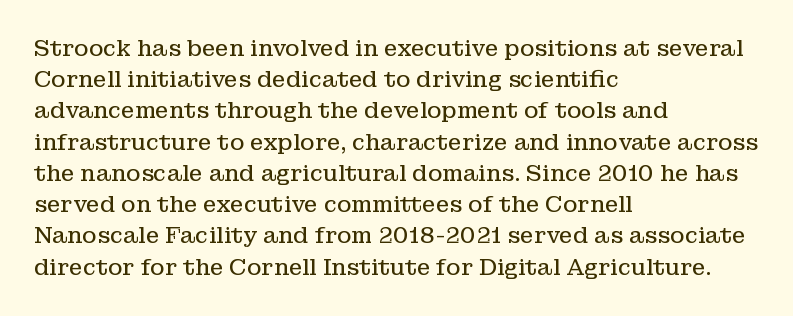
Every row of glyphs begins at an identical x-position on the left. The typesetting does not lean heavy: it is not bold. One glance says typical: line gaps are just what's usual. Underlining? Definitely not there.
